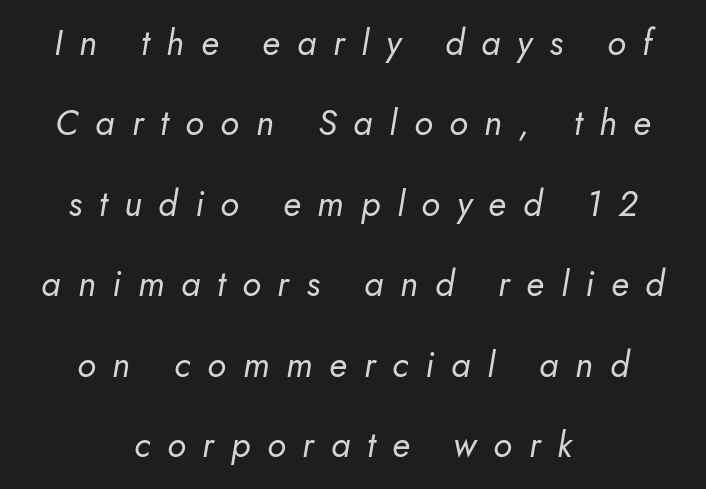
Tracking here is generous; glyphs stand well apart from one another. The strokes carry an ordinary text weight at most. Designer's note — italics engaged. Leading is clearly above the norm, producing a sparse column. The whitespace from short lines is split evenly between both sides.
